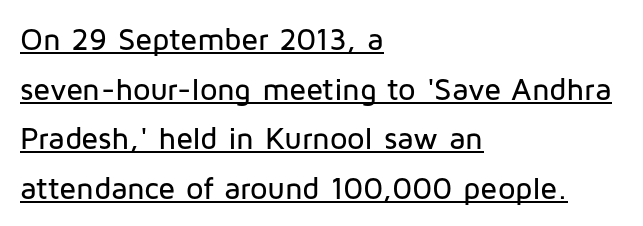
The image shows 31 px sans-serif type, upright; set left-aligned, normal line spacing (1.6x), normal letter spacing, underlined; low stroke contrast and a medium x-height.
